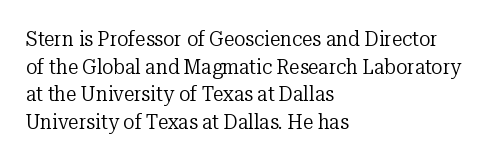
The image shows 21 px text type, upright; set left-aligned, normal line spacing (1.32x), normal letter spacing, not underlined.
